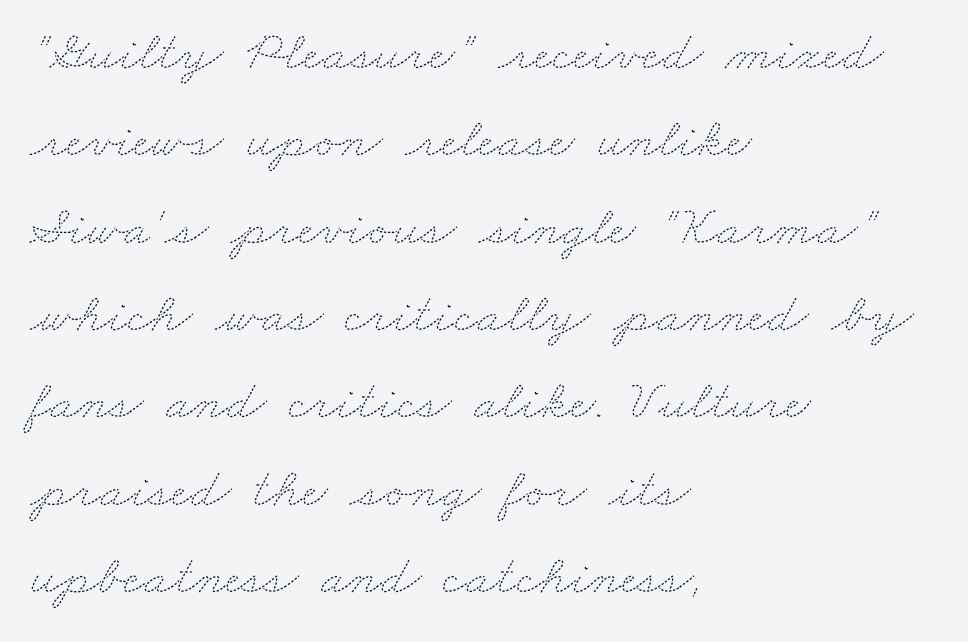
The image shows 56 px thin, wide type; set left-aligned, normal line spacing (1.56x), normal letter spacing, not underlined; medium stroke contrast and a small x-height.
